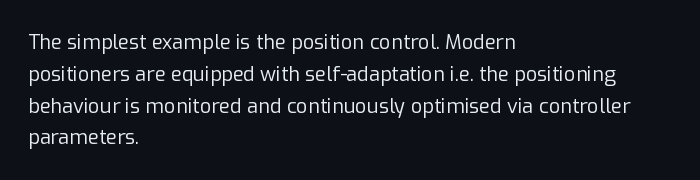
{"italic": "no", "bold": "no", "underline": "no", "align": "left", "line_spacing": "normal", "line_spacing_ratio": 1.59, "letter_spacing": "normal", "letter_spacing_em": 0.0, "glyph_px": 20}
